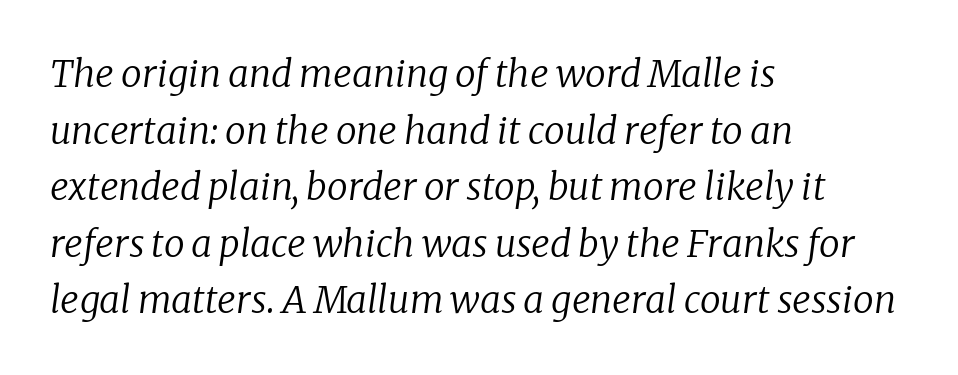
The image shows 37 px regular-weight serif type, italic (leaning right); set left-aligned, normal line spacing (1.53x), normal letter spacing, not underlined; low stroke contrast and a medium x-height.
